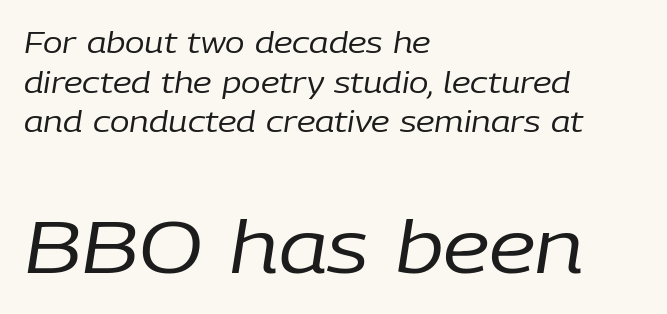
This is oblique type, the kind used for emphasis or titles. The ragged edge is on the right, which tells us the setting is flush left. Honestly, the row spacing looks completely unremarkable. Each letter keeps its own natural width here, so spacing adapts to shape. This reads as an unemphasized weight, regular at the heaviest.
